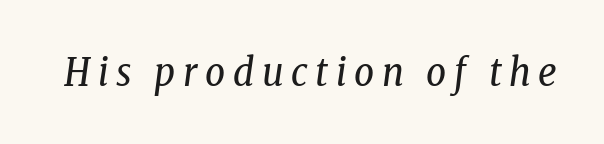
{"serif": "yes", "italic": "yes", "lean": "right", "slant_degrees": 8, "bold": "no", "weight": "regular", "width": "condensed", "stroke_contrast": "low", "x_height": "medium", "monospaced": "no", "underline": "no", "letter_spacing": "wide", "letter_spacing_em": 0.2, "glyph_px": 39}
